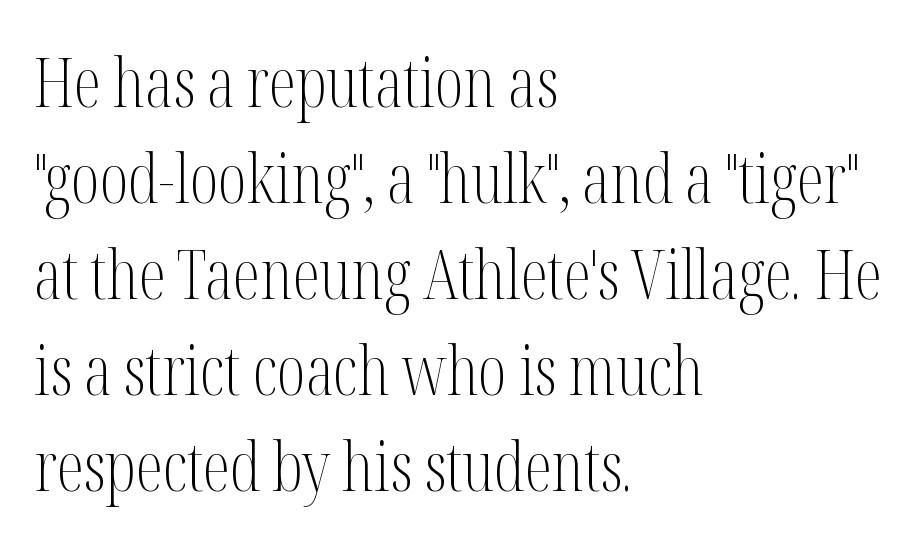
The image shows 68 px light, condensed serif type, upright; set left-aligned, normal line spacing (1.41x), normal letter spacing, not underlined; medium stroke contrast and a medium x-height.
